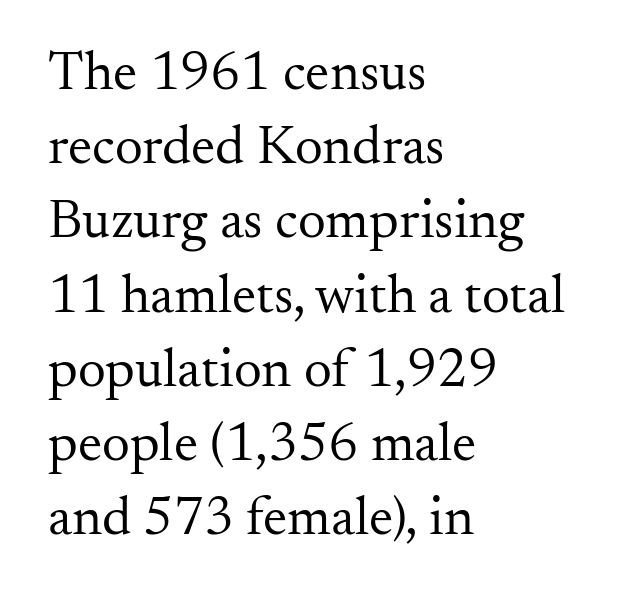
{"serif": "yes", "italic": "no", "bold": "no", "weight": "regular", "width": "normal", "stroke_contrast": "medium", "x_height": "small", "monospaced": "no", "underline": "no", "align": "left", "line_spacing": "normal", "line_spacing_ratio": 1.35, "letter_spacing": "normal", "letter_spacing_em": 0.0, "glyph_px": 55}
